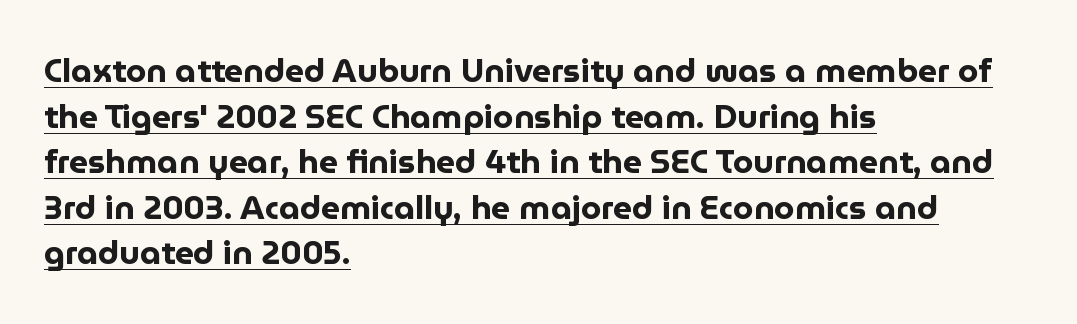
Q: Is the text bold? A: Yes.
Q: Is the text italic (slanted)? A: No, it is upright.
Q: Is the typeface a serif or a sans-serif typeface? A: Sans-serif.
Q: Is the text underlined? A: Yes.
Q: How is the paragraph aligned? A: Left-aligned.
Q: Is the spacing between letters normal or unusually wide? A: Normal.
Q: Is the spacing between lines tight, normal or loose? A: Normal.
Q: Width (condensed, normal, or wide)? A: Normal.
Q: Stroke contrast? A: Low.
Q: x-height? A: Medium.
Q: Monospaced? A: No.
